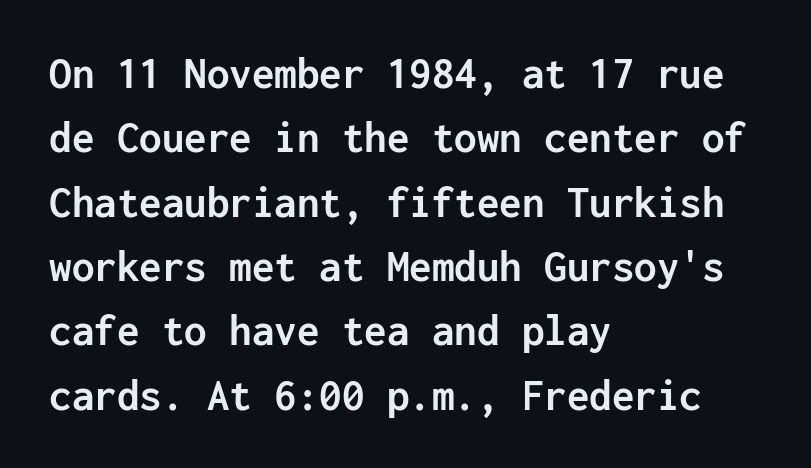
Fixed-width glyphs throughout — classic coding-font behaviour. The ragged edge is on the right, which tells us the setting is flush left. Look at the tracking — it's just the regular setting, nothing added. Ordinary non-slanted type is in use. Typographic density is high because the face is bold.
